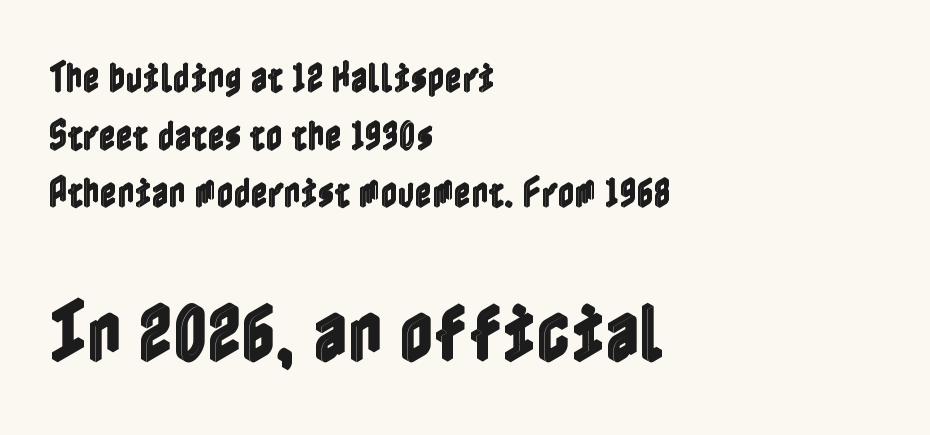
Q: Is the text italic (slanted)? A: No, it is upright.
Q: Is the text underlined? A: No.
Q: How is the paragraph aligned? A: Left-aligned.
Q: Is the spacing between letters normal or unusually wide? A: Normal.
Q: Which block of text is set in a larger size, the first (top) or the second (bottom)? A: The second (bottom) one.
Q: Width (condensed, normal, or wide)? A: Condensed.
Q: x-height? A: Medium.
